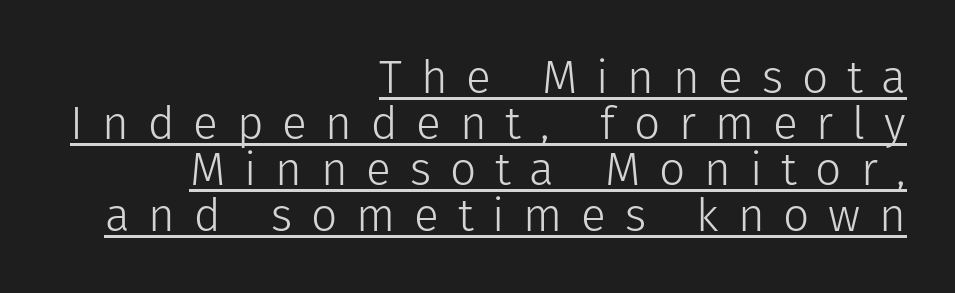
{"serif": "no", "italic": "no", "bold": "no", "weight": "light", "width": "normal", "stroke_contrast": "low", "x_height": "medium", "monospaced": "no", "underline": "yes", "align": "right", "line_spacing": "tight", "line_spacing_ratio": 1.0, "letter_spacing": "wide", "letter_spacing_em": 0.41, "glyph_px": 46}
